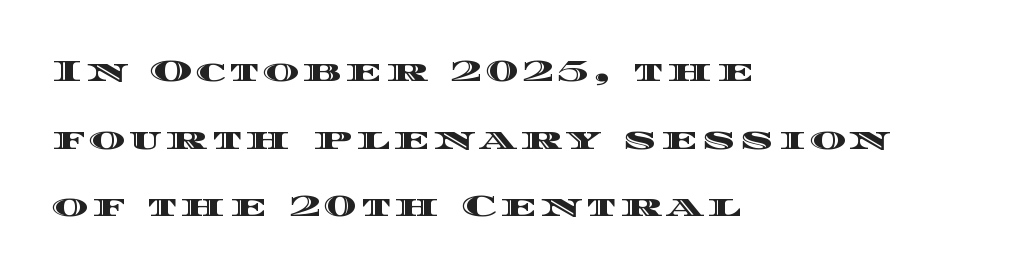
Q: Is the text italic (slanted)? A: No, it is upright.
Q: Is the text underlined? A: No.
Q: How is the paragraph aligned? A: Left-aligned.
Q: Is the spacing between lines tight, normal or loose? A: Loose.
Q: Width (condensed, normal, or wide)? A: Wide.
Q: x-height? A: Large.
Q: Monospaced? A: No.
